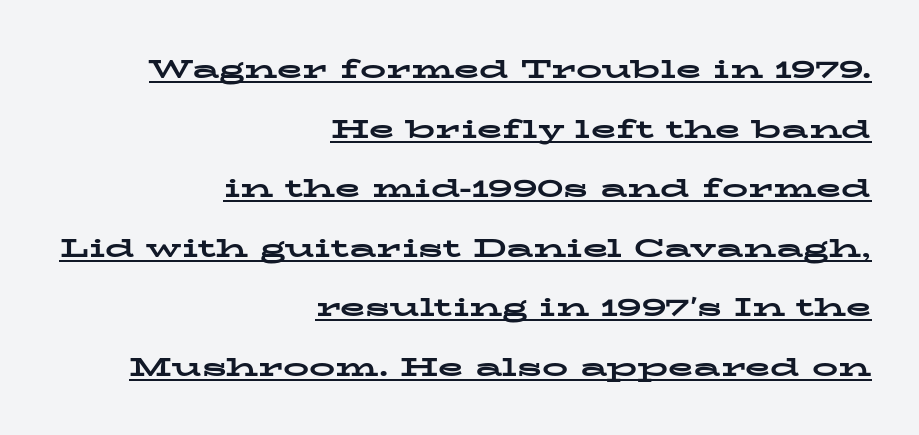
{"italic": "no", "bold": "yes", "underline": "yes", "align": "right", "line_spacing": "loose", "line_spacing_ratio": 2.29, "letter_spacing": "normal", "letter_spacing_em": 0.0, "glyph_px": 26}
